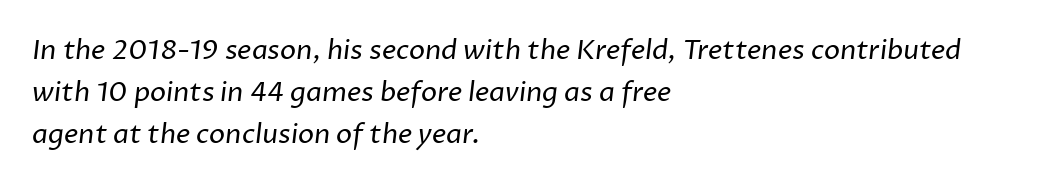
Q: Is the text bold? A: No.
Q: Is the text underlined? A: No.
Q: How is the paragraph aligned? A: Left-aligned.
Q: Is the spacing between letters normal or unusually wide? A: Normal.
Q: Is the spacing between lines tight, normal or loose? A: Normal.
